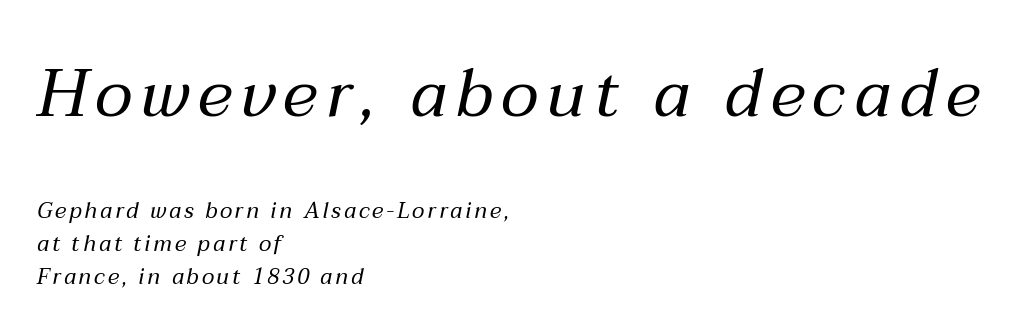
{"italic": "yes", "lean": "right", "slant_degrees": 12, "bold": "no", "weight": "regular", "width": "normal", "stroke_contrast": "medium", "x_height": "medium", "monospaced": "no", "underline": "no", "align": "left", "line_spacing": "normal", "line_spacing_ratio": 1.51, "larger_block": "first", "size_ratio": 3.05, "glyph_px": 67}
